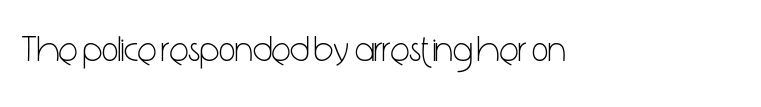
Q: Is the text bold? A: No.
Q: Is the text italic (slanted)? A: No, it is upright.
Q: Is the typeface a serif or a sans-serif typeface? A: Sans-serif.
Q: Is the text underlined? A: No.
Q: Is the spacing between letters normal or unusually wide? A: Normal.
Q: Width (condensed, normal, or wide)? A: Condensed.
Q: Stroke contrast? A: Low.
Q: x-height? A: Medium.
Q: Monospaced? A: No.
